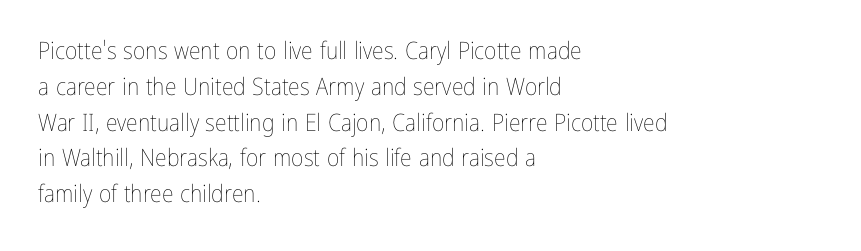
{"italic": "no", "bold": "no", "underline": "no", "align": "left", "line_spacing": "normal", "line_spacing_ratio": 1.49, "letter_spacing": "normal", "letter_spacing_em": 0.0, "glyph_px": 24}
